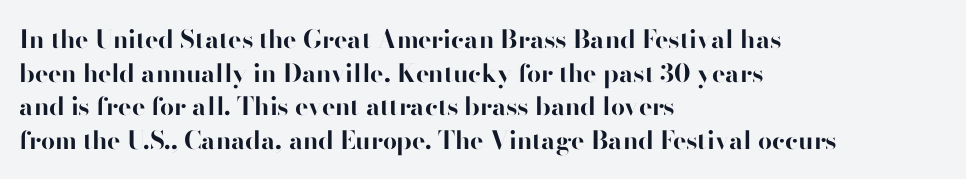
The image shows 25 px bold type, upright; set left-aligned, normal line spacing (1.35x), normal letter spacing, not underlined.
